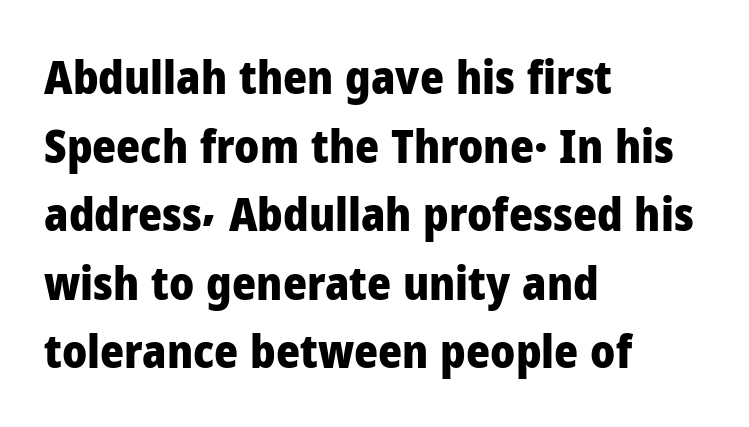
The image shows 46 px heavy sans-serif type, upright; set left-aligned, normal line spacing (1.49x), normal letter spacing, not underlined; low stroke contrast and a medium x-height.
